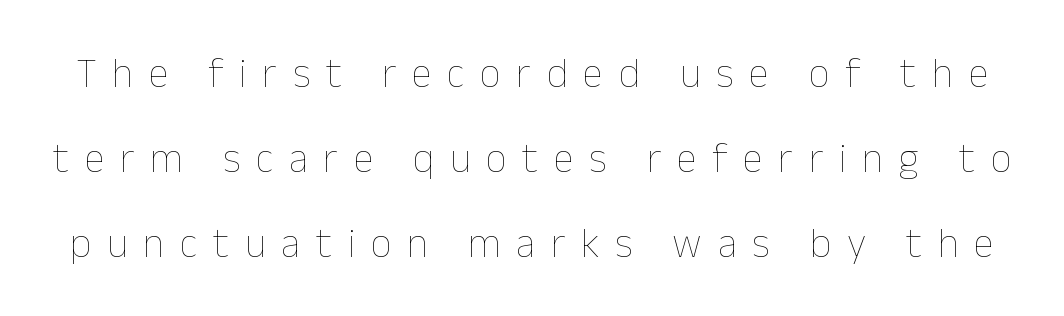
Any mark beneath the type? The region is blank. The passage shown has open, widely tracked lettering throughout. Here the designer chose a conventional face with non-uniform glyph widths. What's the leading like? Stretched, with rows far apart.
